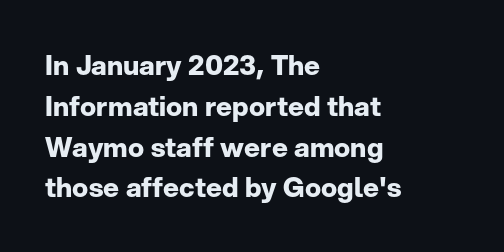
Q: Is the text bold? A: Yes.
Q: Is the text italic (slanted)? A: No, it is upright.
Q: Is the text underlined? A: No.
Q: How is the paragraph aligned? A: Left-aligned.
Q: Is the spacing between letters normal or unusually wide? A: Normal.
Q: Is the spacing between lines tight, normal or loose? A: Normal.
